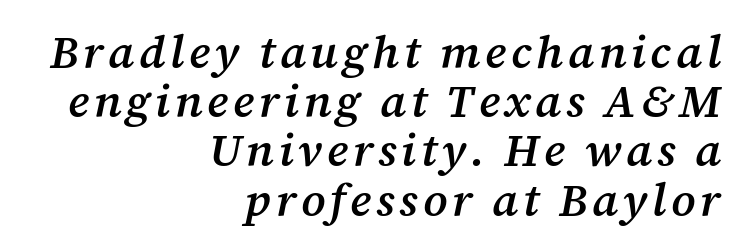
The image shows 46 px semibold serif type, italic (leaning right); set right-aligned, tight line spacing (1.07x), not underlined; medium stroke contrast and a medium x-height.
